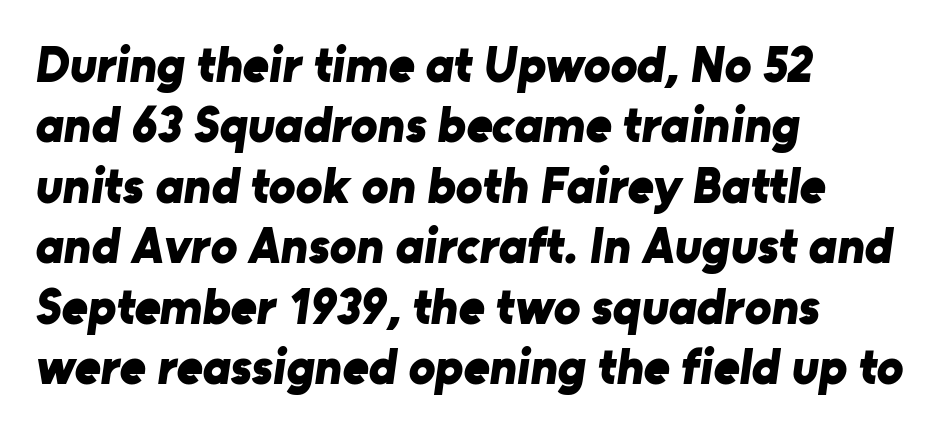
Q: Is the text bold? A: Yes.
Q: Is the typeface a serif or a sans-serif typeface? A: Sans-serif.
Q: Is the text underlined? A: No.
Q: How is the paragraph aligned? A: Left-aligned.
Q: Is the spacing between letters normal or unusually wide? A: Normal.
Q: Width (condensed, normal, or wide)? A: Normal.
Q: Stroke contrast? A: Low.
Q: x-height? A: Medium.
Q: Monospaced? A: No.
